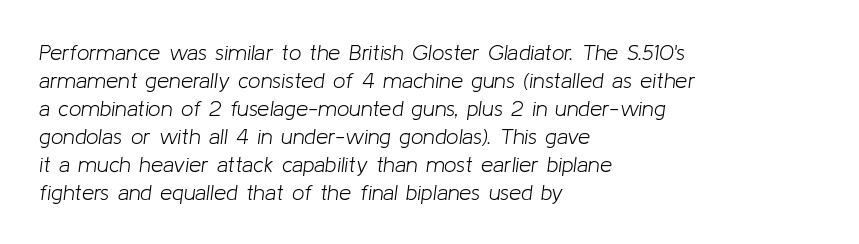
Q: Is the text bold? A: No.
Q: Is the text italic (slanted)? A: Yes, it leans right by about 8 degrees.
Q: Is the text underlined? A: No.
Q: How is the paragraph aligned? A: Left-aligned.
Q: Is the spacing between letters normal or unusually wide? A: Normal.
Q: Is the spacing between lines tight, normal or loose? A: Normal.
